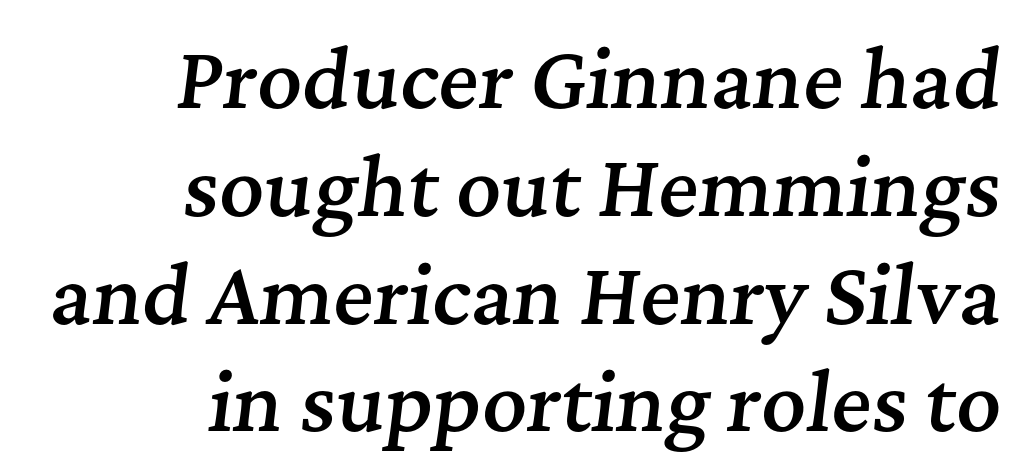
The image shows 77 px semibold serif type, italic (leaning right); set right-aligned, normal line spacing (1.4x), normal letter spacing, not underlined; medium stroke contrast and a medium x-height.
